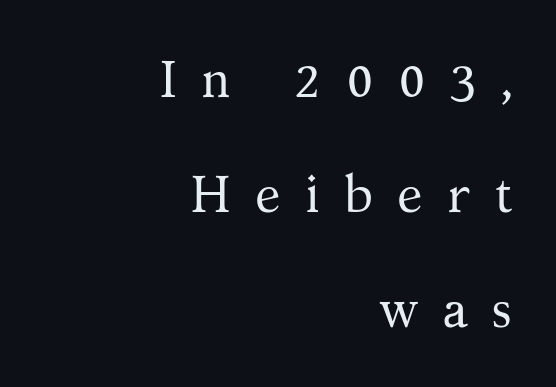
Q: Is the text bold? A: No.
Q: Is the text italic (slanted)? A: No, it is upright.
Q: Is the typeface a serif or a sans-serif typeface? A: Serif.
Q: Is the text underlined? A: No.
Q: How is the paragraph aligned? A: Right-aligned.
Q: Is the spacing between letters normal or unusually wide? A: Unusually wide.
Q: Is the spacing between lines tight, normal or loose? A: Loose.
Q: Width (condensed, normal, or wide)? A: Normal.
Q: Stroke contrast? A: Medium.
Q: x-height? A: Medium.
Q: Monospaced? A: No.
